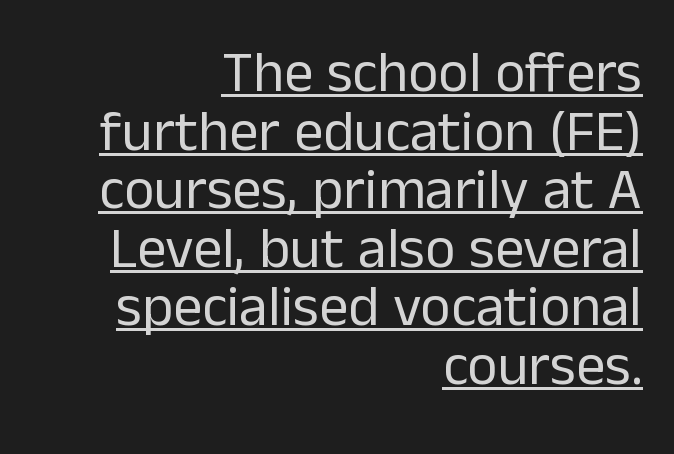
{"serif": "no", "italic": "no", "bold": "no", "weight": "regular", "width": "normal", "stroke_contrast": "low", "x_height": "medium", "monospaced": "no", "underline": "yes", "align": "right", "line_spacing": "tight", "line_spacing_ratio": 1.01, "letter_spacing": "normal", "letter_spacing_em": 0.0, "glyph_px": 58}
